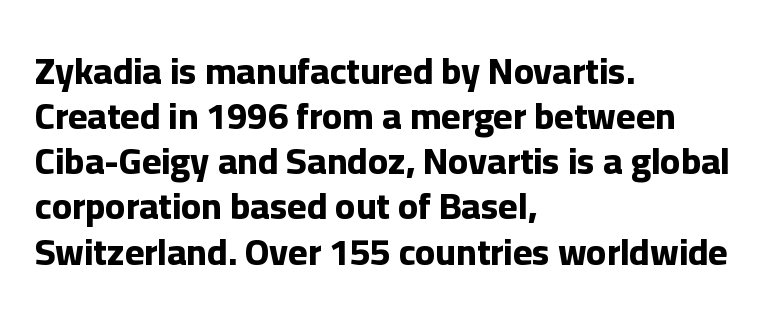
{"serif": "no", "italic": "no", "bold": "yes", "weight": "bold", "width": "normal", "stroke_contrast": "low", "x_height": "medium", "monospaced": "no", "underline": "no", "align": "left", "line_spacing_ratio": 1.22, "letter_spacing": "normal", "letter_spacing_em": 0.0, "glyph_px": 37}
